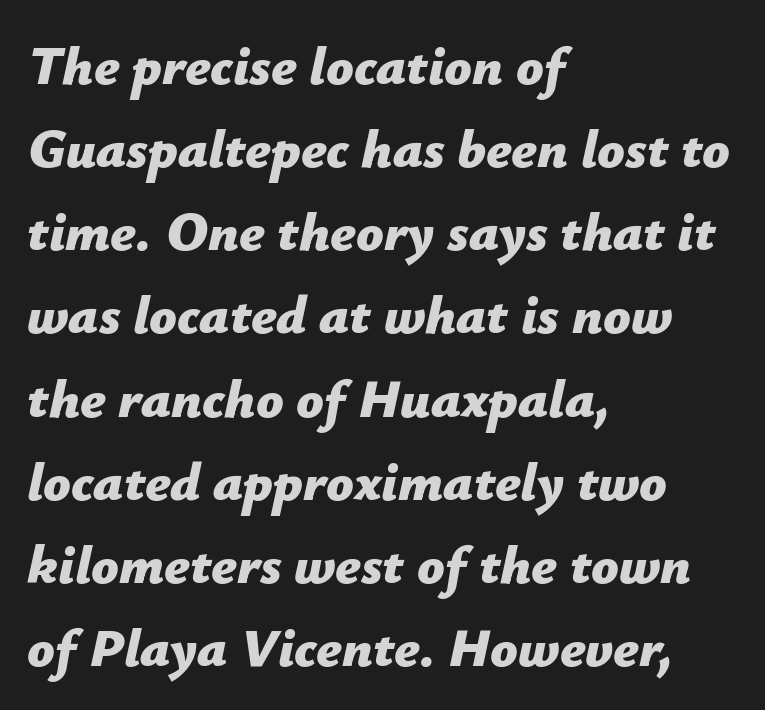
The image shows 54 px bold type, italic (leaning right); set left-aligned, normal line spacing (1.54x), normal letter spacing, not underlined; low stroke contrast and a medium x-height.
